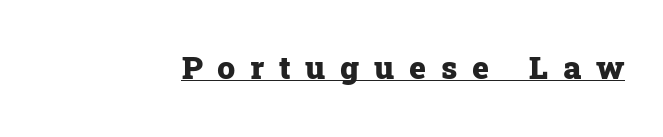
{"serif": "yes", "italic": "no", "bold": "yes", "weight": "heavy", "width": "normal", "stroke_contrast": "low", "x_height": "medium", "monospaced": "no", "underline": "yes", "letter_spacing": "wide", "letter_spacing_em": 0.46, "glyph_px": 32}
